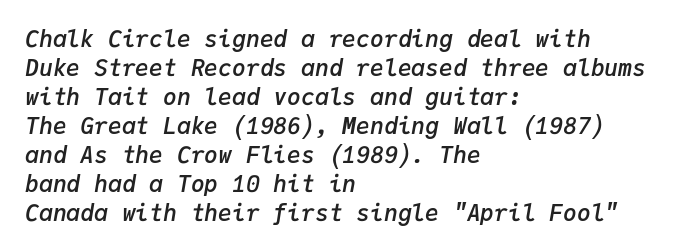
Q: Is the text bold? A: Semi-bold.
Q: Is the text italic (slanted)? A: Yes, it leans right by about 9 degrees.
Q: Is the text underlined? A: No.
Q: How is the paragraph aligned? A: Left-aligned.
Q: Is the spacing between letters normal or unusually wide? A: Normal.
Q: Is the spacing between lines tight, normal or loose? A: Normal.
